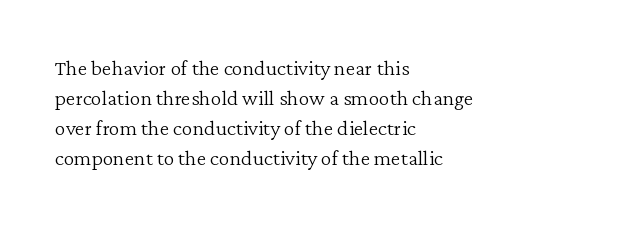
{"italic": "no", "bold": "no", "underline": "no", "align": "left", "line_spacing": "normal", "line_spacing_ratio": 1.37, "letter_spacing": "normal", "letter_spacing_em": 0.0, "glyph_px": 22}
